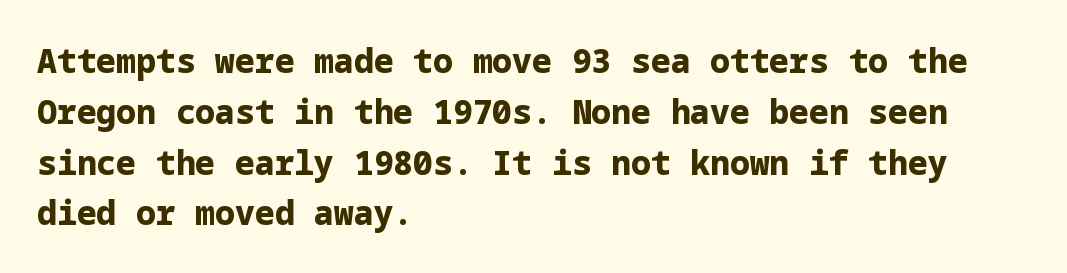
Inter-character spacing is left at the font's built-in metrics. In terms of weight, the rendering is a true, heavy bold. These lines sit exactly where default settings would place them. This rendering features lettering with no underline. No feet cap the strokes, marking this as sans-serif type. Posture: upright roman.
